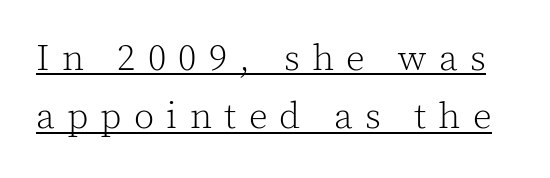
Compared with undecorated copy, this sample adds a rule below the words. Summary of vertical rhythm: regular, with standard interline spacing. The lettering holds an erect, upright posture throughout. Font category for this specimen: serif.
